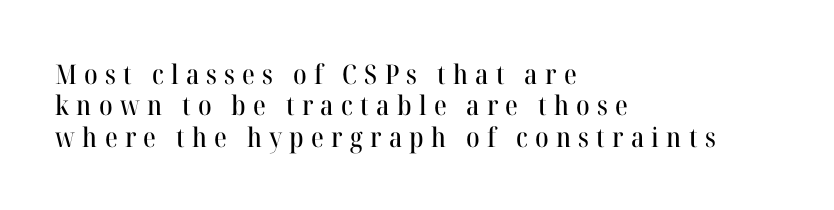
{"italic": "no", "underline": "no", "align": "left", "line_spacing_ratio": 1.16, "letter_spacing": "wide", "letter_spacing_em": 0.27, "glyph_px": 27}
